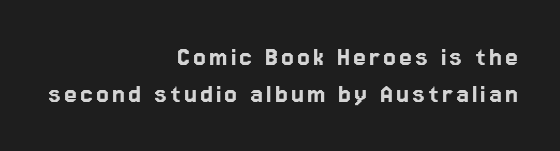
Compared with typical paragraphs, the rows here are spaced about the same. The ragged edge is on the left, which tells us the setting is flush right. Every stem runs plumb, perpendicular to the baseline. A typesetter would call this proportional, since set widths differ per character. Glance below the letters and you will spot only blank space.
